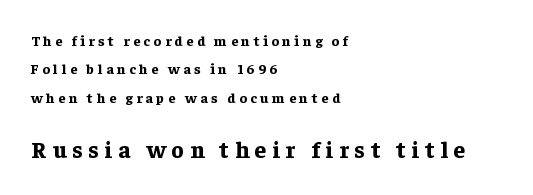
Descenders are the only things crossing below the line. The typography opts for an upright posture over an oblique one. Set as a true bold cut, around the 700 mark. Airy leading.
